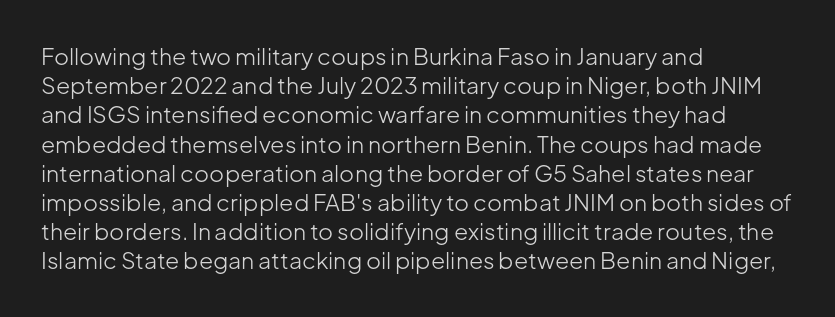
The image shows 23 px text type, upright; set left-aligned, normal line spacing (1.27x), normal letter spacing, not underlined.
